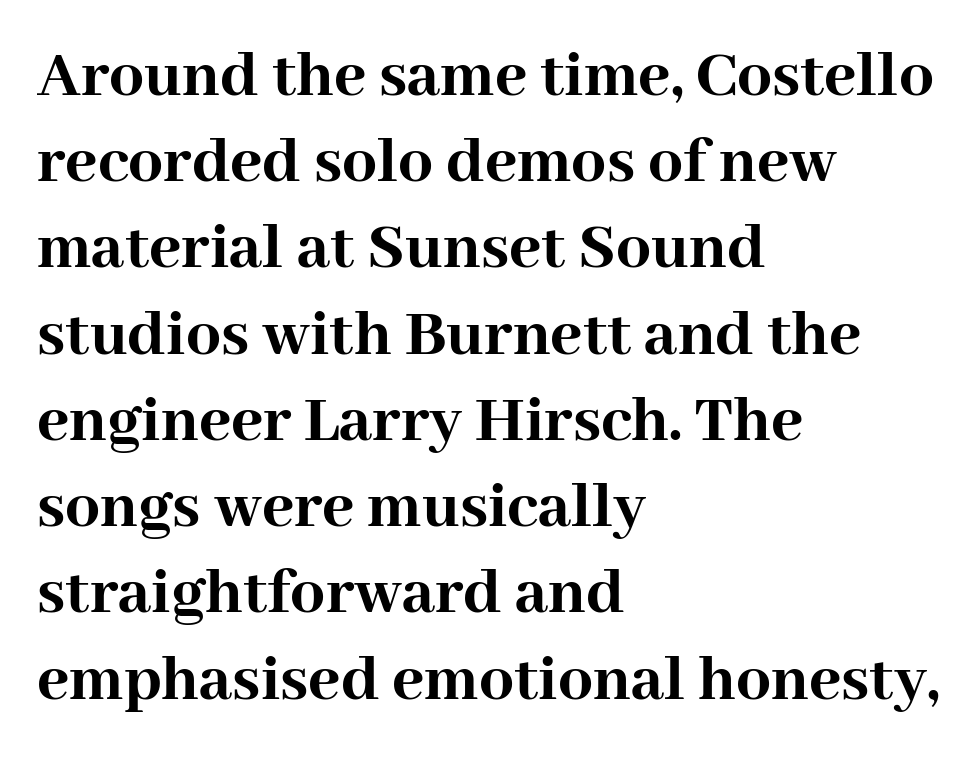
The image shows 69 px semibold serif type, upright; set left-aligned, normal line spacing (1.25x), normal letter spacing, not underlined; high stroke contrast and a medium x-height.
